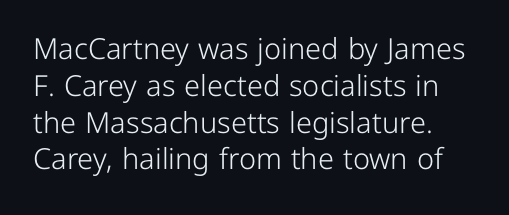
Q: Is the text bold? A: No.
Q: Is the text italic (slanted)? A: No, it is upright.
Q: Is the typeface a serif or a sans-serif typeface? A: Sans-serif.
Q: Is the text underlined? A: No.
Q: Is the spacing between letters normal or unusually wide? A: Normal.
Q: Is the spacing between lines tight, normal or loose? A: Normal.
Q: Width (condensed, normal, or wide)? A: Normal.
Q: Stroke contrast? A: Low.
Q: x-height? A: Medium.
Q: Monospaced? A: No.
